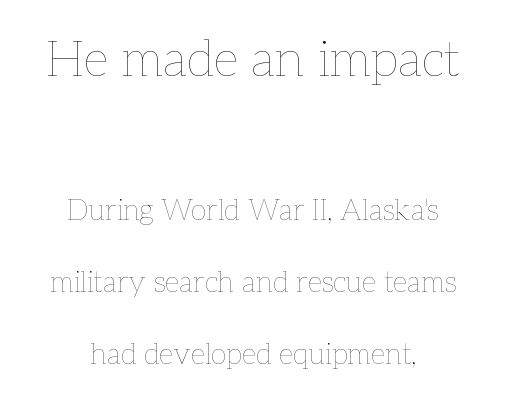
The image shows 50 px thin type, upright; set centered, loose line spacing (2.47x), normal letter spacing, not underlined; the first (top) block is 1.72x larger; low stroke contrast and a medium x-height.
